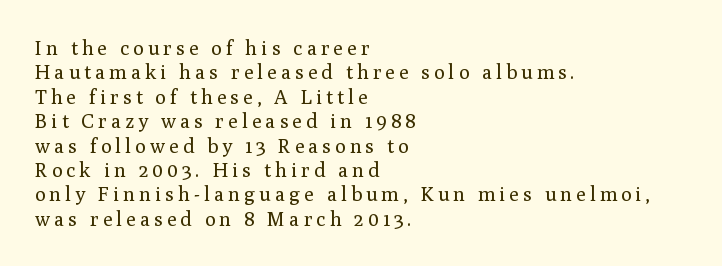
The image shows 20 px text type, upright; set left-aligned, line spacing 1.22x, unusually wide letter spacing (+0.2 em), not underlined.
